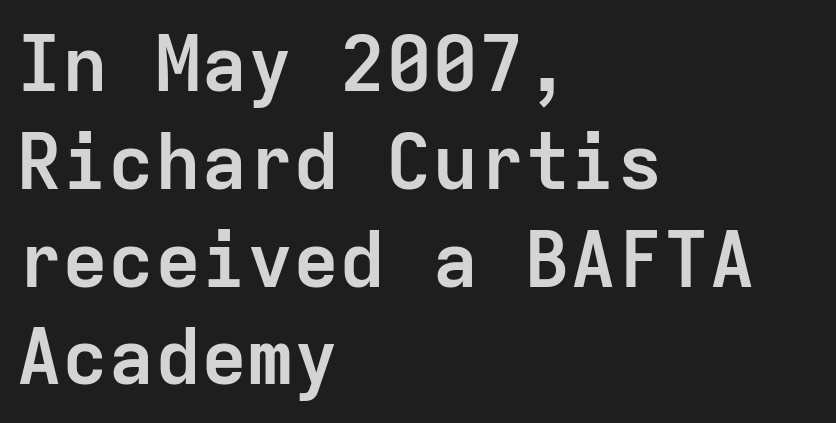
Summary of vertical rhythm: regular, with standard interline spacing. Thick stems and heavy bowls — unmistakably bold. Is this a fixed-width face? Yes — each glyph sits in an identical cell. The rendering anchors every line to the left-hand side.
